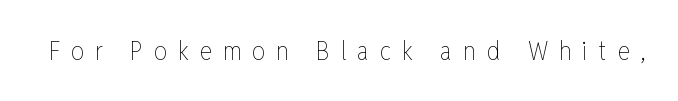
{"italic": "no", "bold": "no", "underline": "no", "letter_spacing": "wide", "letter_spacing_em": 0.42, "glyph_px": 26}
